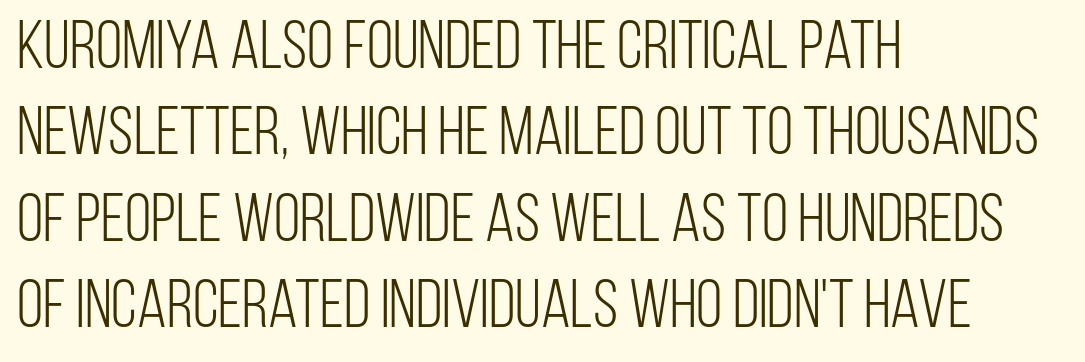
{"serif": "no", "italic": "no", "bold": "no", "weight": "light", "width": "condensed", "stroke_contrast": "low", "x_height": "large", "monospaced": "no", "underline": "no", "align": "left", "line_spacing": "normal", "line_spacing_ratio": 1.27, "letter_spacing": "normal", "letter_spacing_em": 0.0, "glyph_px": 68}
